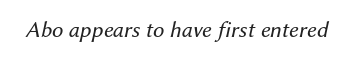
{"italic": "yes", "lean": "right", "slant_degrees": 12, "bold": "no", "underline": "no", "letter_spacing": "normal", "letter_spacing_em": 0.0, "glyph_px": 23}
